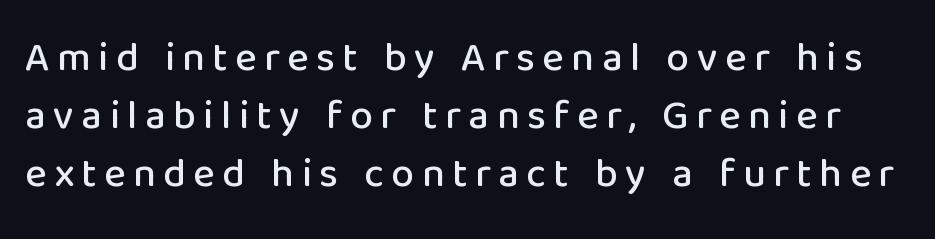
{"serif": "no", "italic": "no", "width": "normal", "stroke_contrast": "low", "x_height": "medium", "monospaced": "no", "underline": "no", "line_spacing": "normal", "line_spacing_ratio": 1.41, "glyph_px": 41}
